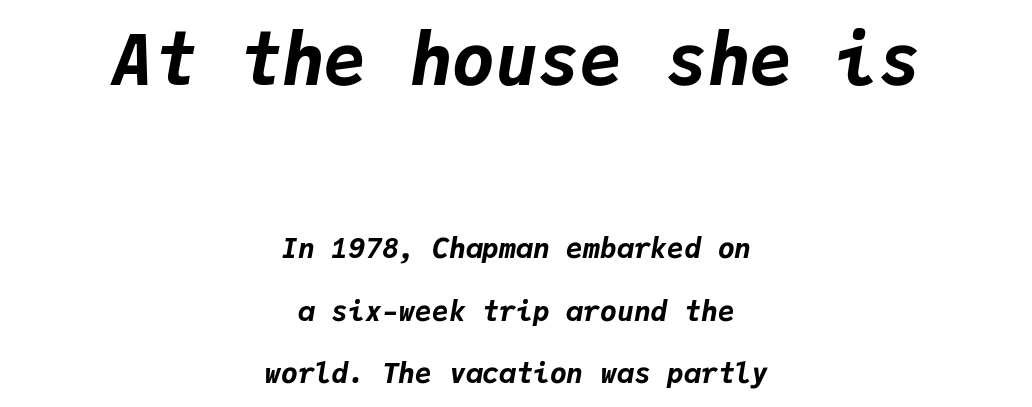
The image shows 71 px bold type, italic (leaning right), monospaced; set centered, loose line spacing (2.22x), normal letter spacing, not underlined; the first (top) block is 2.54x larger; low stroke contrast and a medium x-height.
